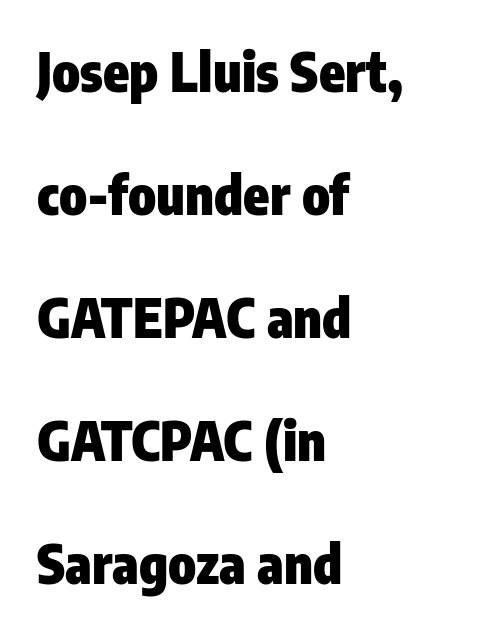
{"serif": "no", "italic": "no", "bold": "yes", "weight": "heavy", "width": "condensed", "stroke_contrast": "low", "x_height": "medium", "monospaced": "no", "underline": "no", "align": "left", "line_spacing": "loose", "line_spacing_ratio": 2.32, "letter_spacing": "normal", "letter_spacing_em": 0.0, "glyph_px": 53}
